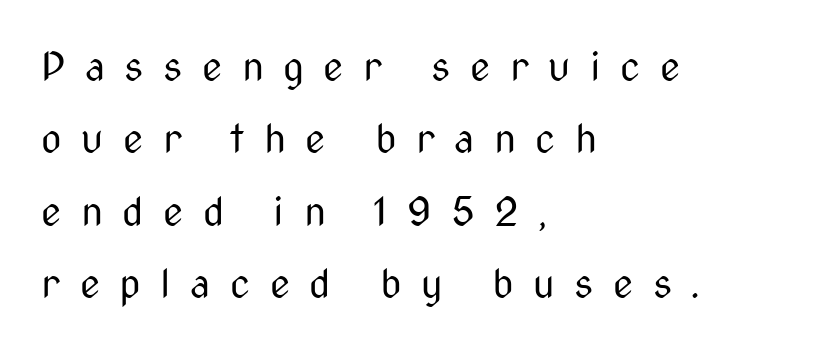
The image shows 40 px regular-weight, condensed sans-serif type, upright; set left-aligned, line spacing 1.81x, unusually wide letter spacing (+0.49 em), not underlined; medium stroke contrast and a medium x-height.
